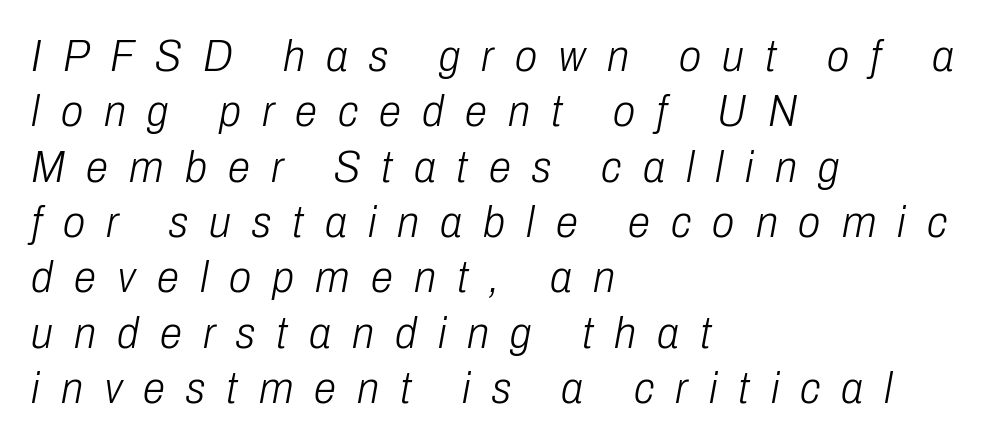
The image shows 45 px light, condensed type, italic (leaning right); set left-aligned, line spacing 1.23x, unusually wide letter spacing (+0.47 em), not underlined; low stroke contrast and a medium x-height.
